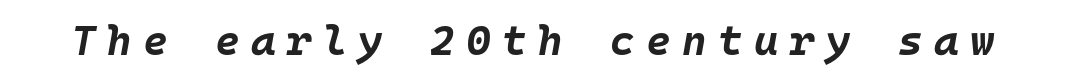
{"italic": "yes", "lean": "right", "slant_degrees": 10, "bold": "yes", "weight": "bold", "width": "normal", "stroke_contrast": "low", "x_height": "large", "monospaced": "yes", "underline": "no", "letter_spacing": "wide", "letter_spacing_em": 0.27, "glyph_px": 42}
